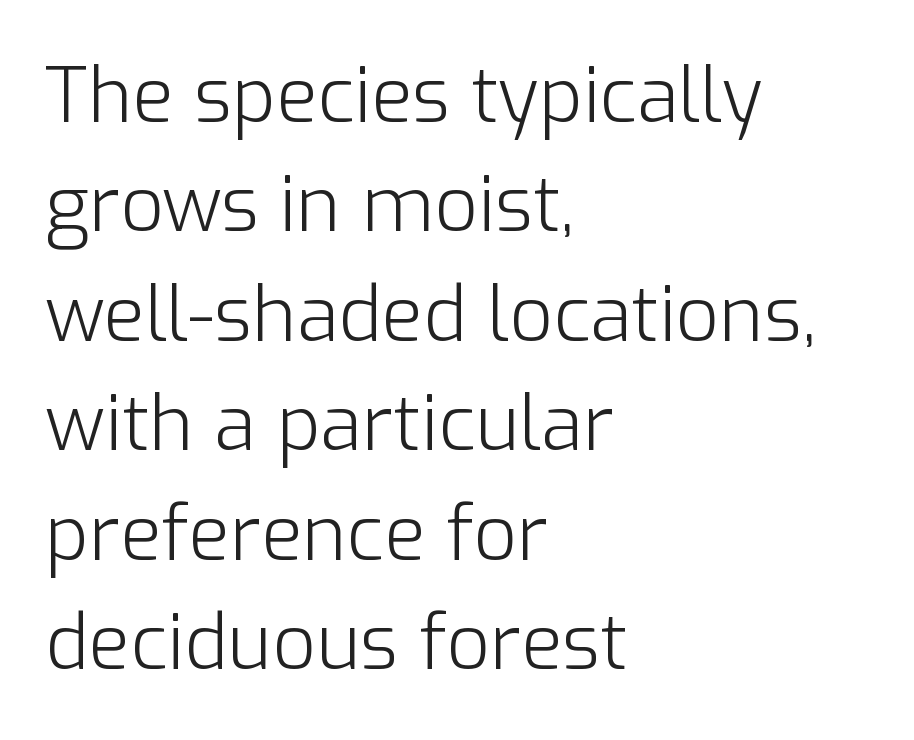
The image shows 76 px light sans-serif type, upright; set left-aligned, normal line spacing (1.44x), normal letter spacing, not underlined; low stroke contrast and a medium x-height.
